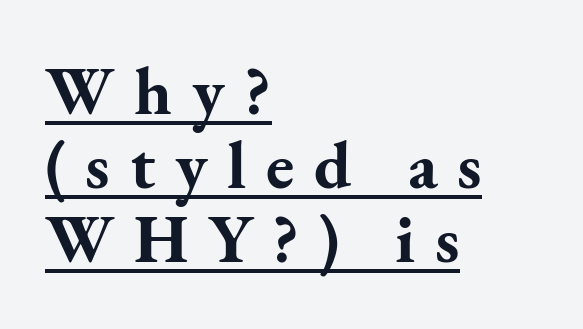
The image shows 68 px bold serif type, upright; set left-aligned, tight line spacing (1.09x), unusually wide letter spacing (+0.29 em), underlined; medium stroke contrast and a small x-height.
